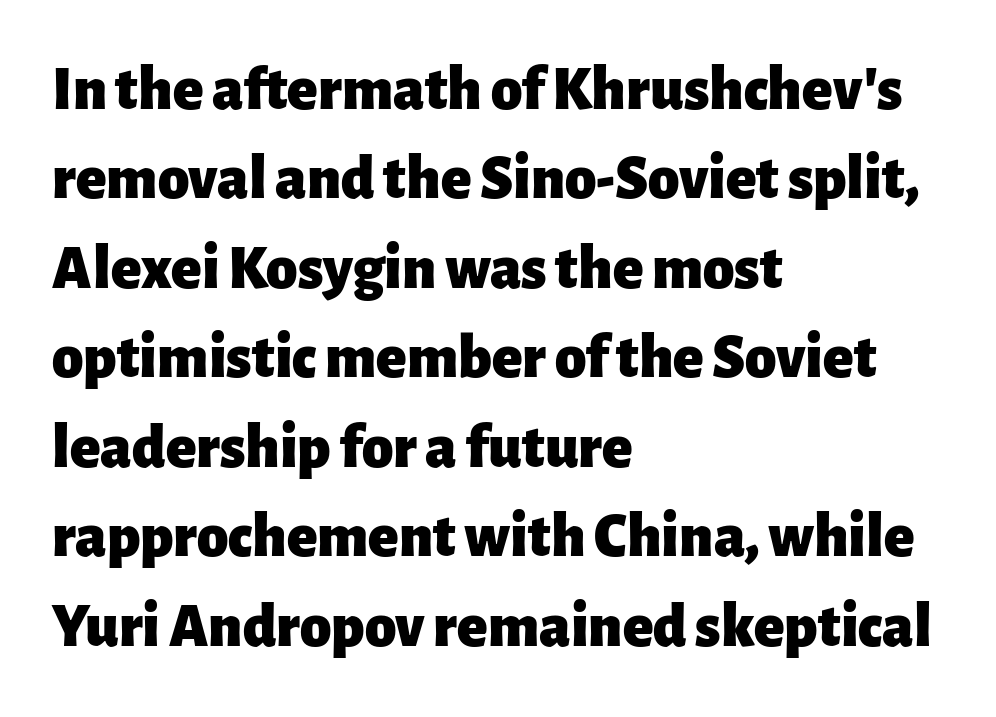
{"serif": "no", "italic": "no", "bold": "yes", "weight": "heavy", "width": "normal", "stroke_contrast": "low", "x_height": "medium", "monospaced": "no", "underline": "no", "align": "left", "line_spacing": "normal", "line_spacing_ratio": 1.42, "letter_spacing": "normal", "letter_spacing_em": 0.0, "glyph_px": 63}
